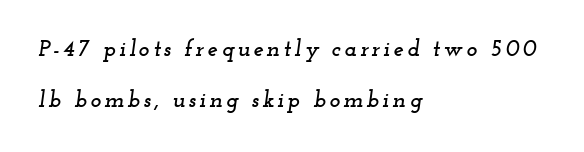
The image shows 23 px text type, italic (leaning right); set left-aligned, loose line spacing (2.23x), not underlined.
